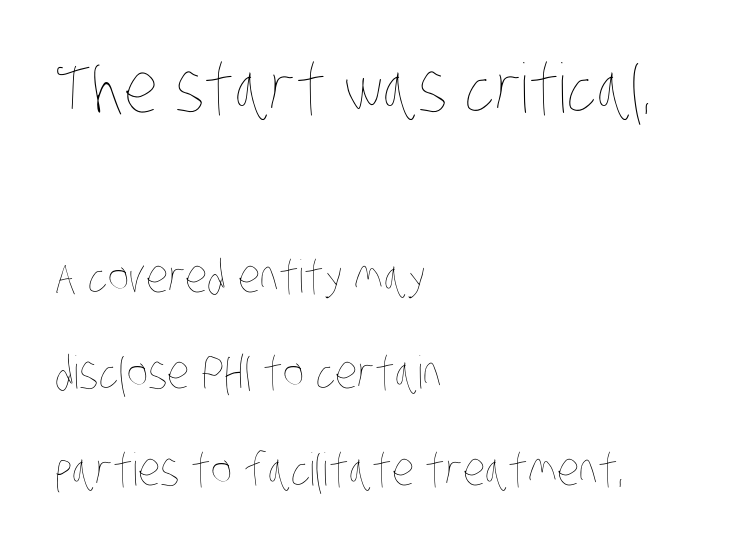
The image shows 68 px thin, condensed type; set left-aligned, loose line spacing (2.14x), normal letter spacing, not underlined; the first (top) block is 1.51x larger; low stroke contrast and a large x-height.
